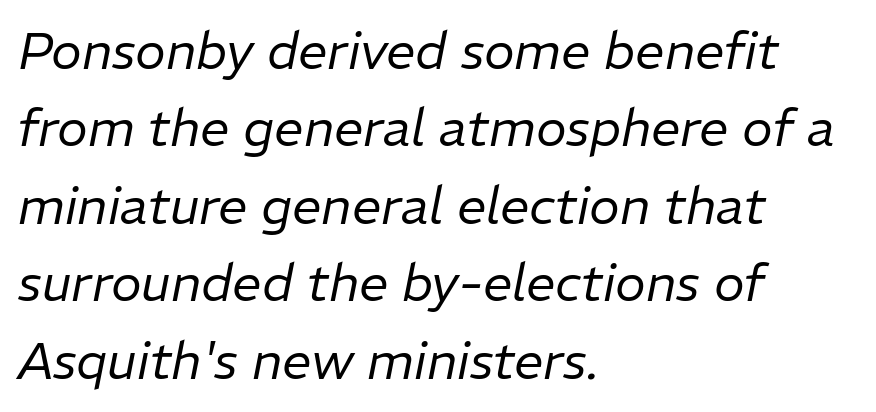
Q: Is the text bold? A: No.
Q: Is the text italic (slanted)? A: Yes, it leans right by about 11 degrees.
Q: Is the text underlined? A: No.
Q: How is the paragraph aligned? A: Left-aligned.
Q: Is the spacing between letters normal or unusually wide? A: Normal.
Q: Is the spacing between lines tight, normal or loose? A: Normal.
Q: Width (condensed, normal, or wide)? A: Normal.
Q: Stroke contrast? A: Low.
Q: x-height? A: Medium.
Q: Monospaced? A: No.
